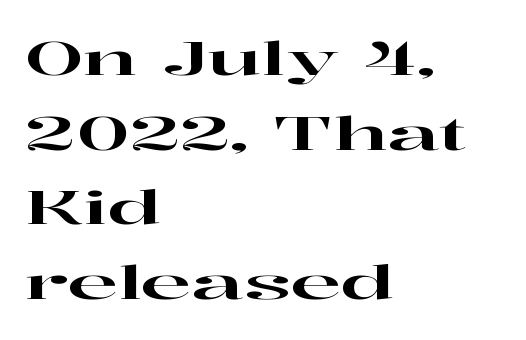
You could not count columns in this text — the font is proportionally spaced. The specimen reads as upright at a glance. Note: serifs present on the glyphs. Each row of text sits above clean, open space.
